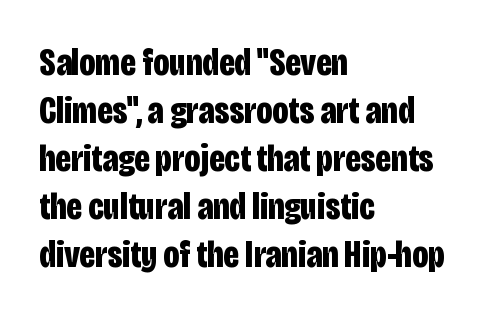
Q: Is the text bold? A: Yes.
Q: Is the text italic (slanted)? A: No, it is upright.
Q: Is the typeface a serif or a sans-serif typeface? A: Sans-serif.
Q: Is the text underlined? A: No.
Q: How is the paragraph aligned? A: Left-aligned.
Q: Is the spacing between letters normal or unusually wide? A: Normal.
Q: Is the spacing between lines tight, normal or loose? A: Normal.
Q: Width (condensed, normal, or wide)? A: Condensed.
Q: Stroke contrast? A: Low.
Q: x-height? A: Large.
Q: Monospaced? A: No.
